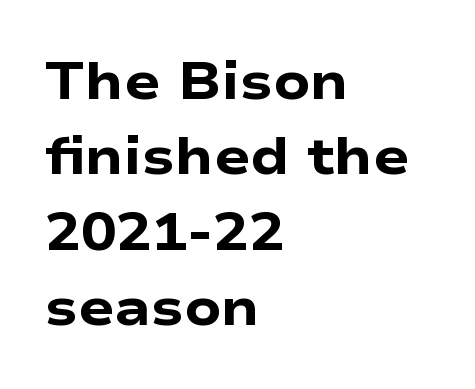
{"serif": "no", "italic": "no", "bold": "yes", "weight": "heavy", "width": "wide", "stroke_contrast": "low", "x_height": "medium", "monospaced": "no", "underline": "no", "align": "left", "line_spacing": "normal", "line_spacing_ratio": 1.42, "letter_spacing": "normal", "letter_spacing_em": 0.0, "glyph_px": 53}
